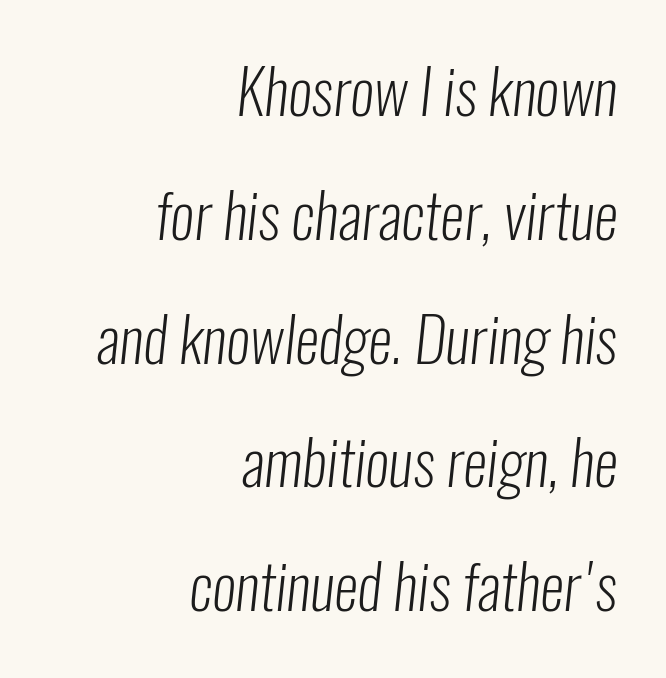
Q: Is the text bold? A: No.
Q: Is the typeface a serif or a sans-serif typeface? A: Sans-serif.
Q: Is the text underlined? A: No.
Q: How is the paragraph aligned? A: Right-aligned.
Q: Is the spacing between letters normal or unusually wide? A: Normal.
Q: Is the spacing between lines tight, normal or loose? A: Loose.
Q: Width (condensed, normal, or wide)? A: Condensed.
Q: Stroke contrast? A: Low.
Q: x-height? A: Medium.
Q: Monospaced? A: No.
